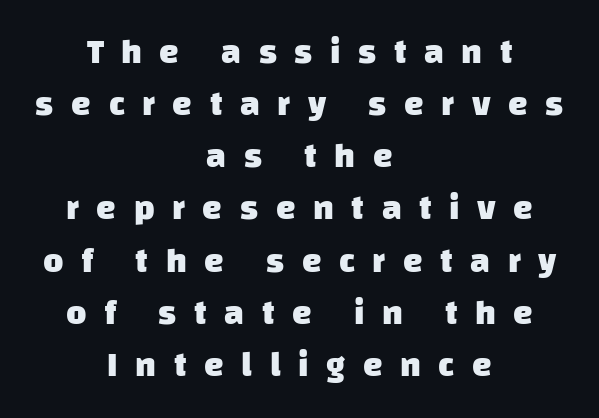
The image shows 35 px heavy sans-serif type; set centered, normal line spacing (1.49x), unusually wide letter spacing (+0.5 em), not underlined; low stroke contrast and a large x-height.
